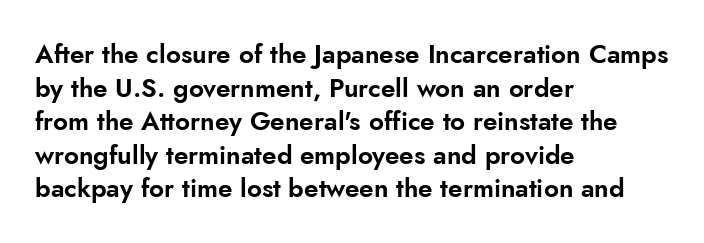
The image shows 26 px text type, upright; set left-aligned, normal line spacing (1.29x), normal letter spacing, not underlined.
